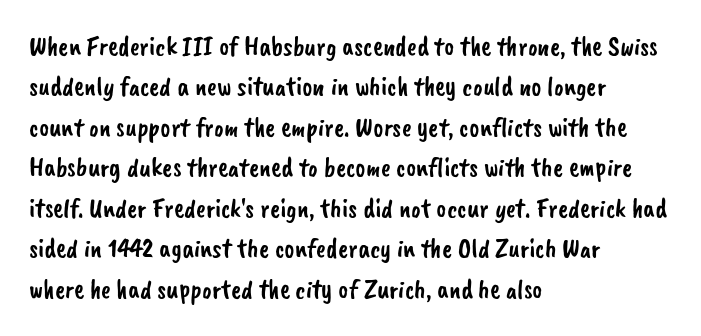
This rendering features lettering with no underline. Successive baselines arrive at the customary interval. Leftover space on each line is placed entirely after the last word. The passage shown has conventional tracking throughout.
